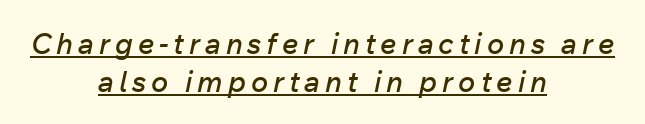
{"italic": "yes", "lean": "right", "slant_degrees": 12, "width": "normal", "stroke_contrast": "low", "x_height": "medium", "monospaced": "no", "underline": "yes", "align": "center", "line_spacing": "normal", "line_spacing_ratio": 1.31, "glyph_px": 29}
